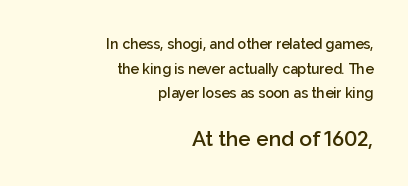
Q: Is the text bold? A: Semi-bold.
Q: Is the text italic (slanted)? A: No, it is upright.
Q: Is the text underlined? A: No.
Q: How is the paragraph aligned? A: Right-aligned.
Q: Is the spacing between letters normal or unusually wide? A: Normal.
Q: Which block of text is set in a larger size, the first (top) or the second (bottom)? A: The second (bottom) one.
